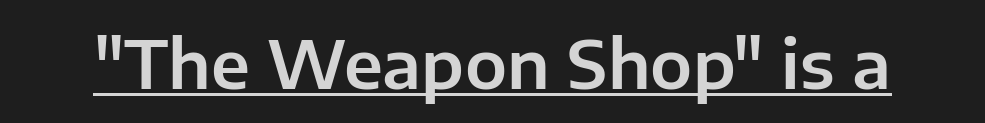
Q: Is the text italic (slanted)? A: No, it is upright.
Q: Is the typeface a serif or a sans-serif typeface? A: Sans-serif.
Q: Is the text underlined? A: Yes.
Q: Is the spacing between letters normal or unusually wide? A: Normal.
Q: Width (condensed, normal, or wide)? A: Normal.
Q: Stroke contrast? A: Low.
Q: x-height? A: Medium.
Q: Monospaced? A: No.
